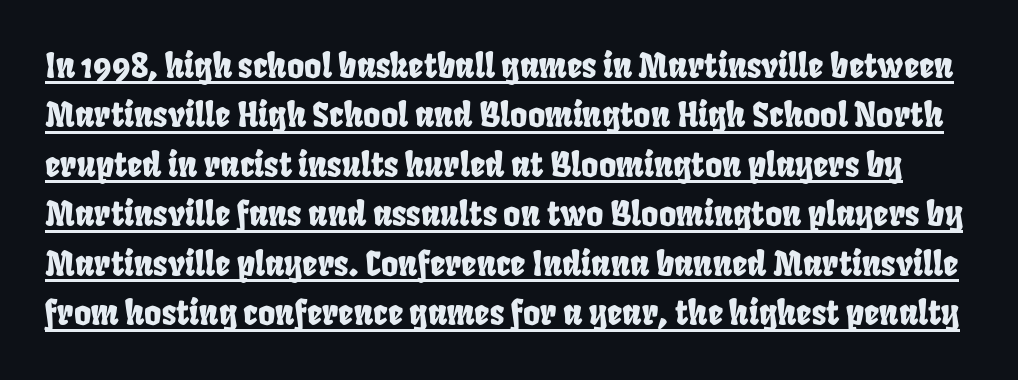
{"serif": "no", "width": "condensed", "stroke_contrast": "low", "x_height": "large", "monospaced": "no", "underline": "yes", "line_spacing": "normal", "line_spacing_ratio": 1.5, "letter_spacing": "normal", "letter_spacing_em": 0.0, "glyph_px": 33}
